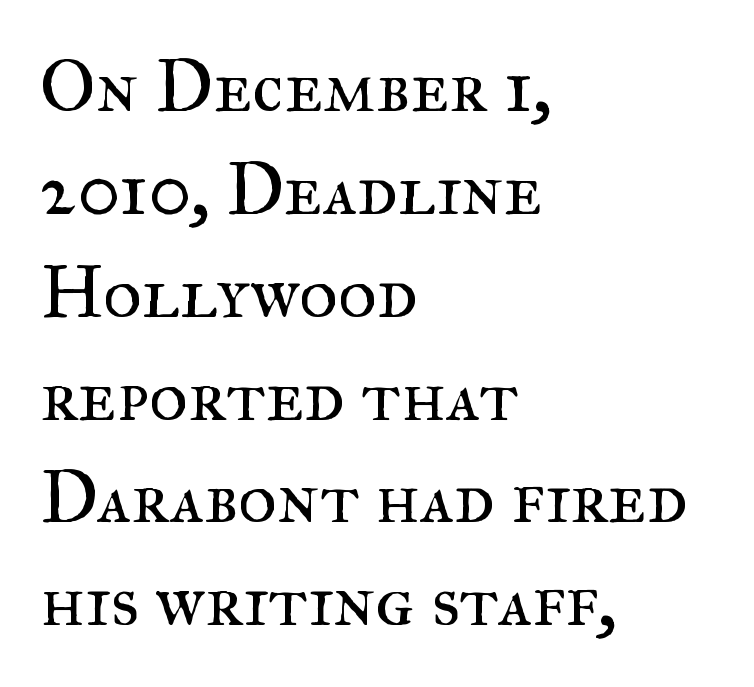
Q: Is the text bold? A: No.
Q: Is the text italic (slanted)? A: No, it is upright.
Q: Is the typeface a serif or a sans-serif typeface? A: Serif.
Q: Is the text underlined? A: No.
Q: How is the paragraph aligned? A: Left-aligned.
Q: Is the spacing between letters normal or unusually wide? A: Normal.
Q: Is the spacing between lines tight, normal or loose? A: Normal.
Q: Width (condensed, normal, or wide)? A: Normal.
Q: Stroke contrast? A: Medium.
Q: x-height? A: Small.
Q: Monospaced? A: No.
